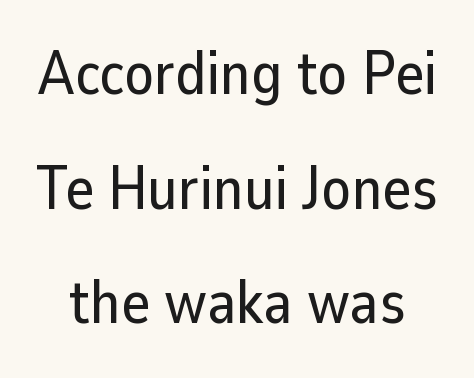
Ascenders rise straight up at ninety degrees. Each letter keeps its own natural width here, so spacing adapts to shape. Spacing between characters is what you'd get straight out of the box. The face used here is a sans, in the tradition of grotesques and geometrics.
